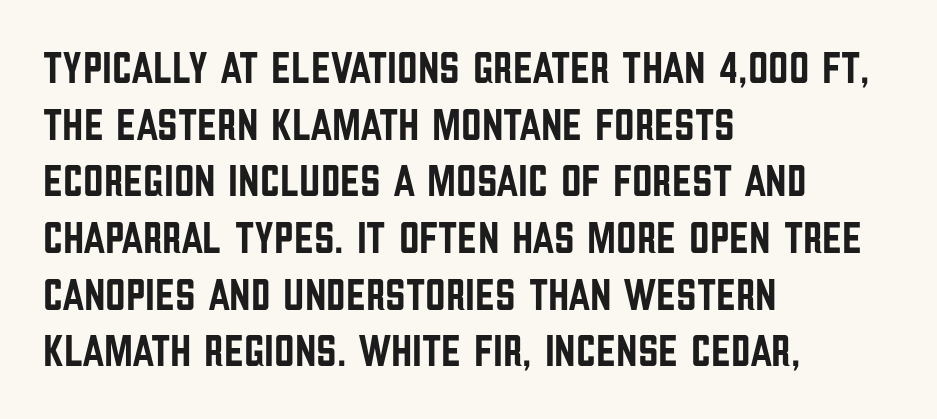
{"serif": "no", "italic": "no", "width": "condensed", "stroke_contrast": "low", "x_height": "large", "monospaced": "no", "underline": "no", "align": "left", "line_spacing": "normal", "line_spacing_ratio": 1.26, "letter_spacing": "normal", "letter_spacing_em": 0.0, "glyph_px": 45}
